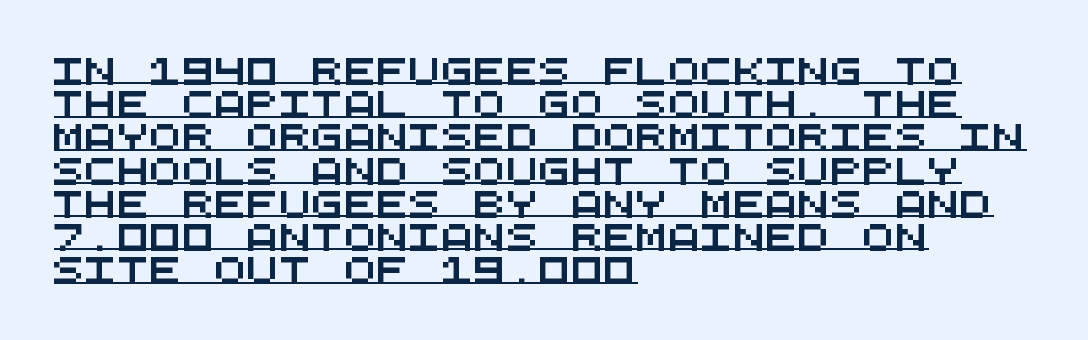
Which margin do the lines hug? The left one — the right edge is uneven. Observe the ordinary spacing: letters are neighbours, not strangers. The passage shown is underscored from start to finish.
